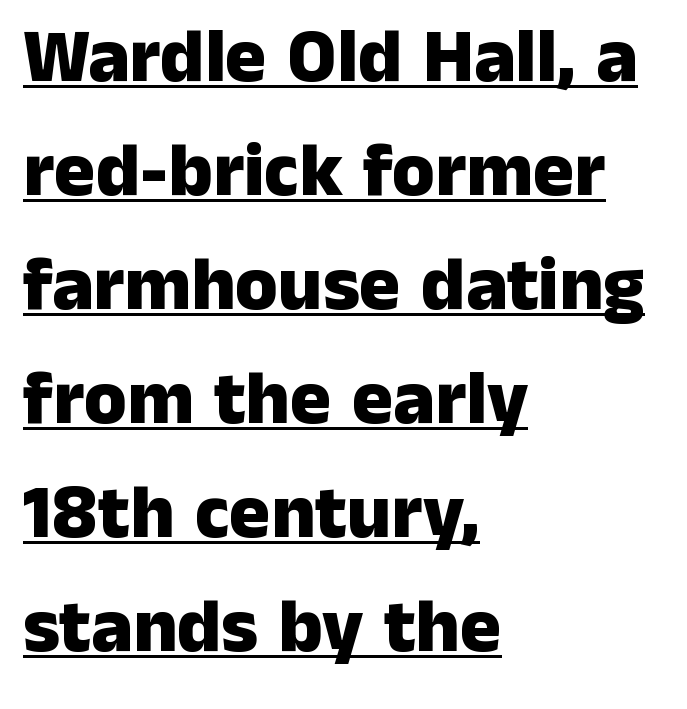
{"serif": "no", "italic": "no", "bold": "yes", "weight": "heavy", "width": "normal", "stroke_contrast": "low", "x_height": "medium", "monospaced": "no", "underline": "yes", "align": "left", "line_spacing": "normal", "line_spacing_ratio": 1.48, "letter_spacing": "normal", "letter_spacing_em": 0.0, "glyph_px": 77}
